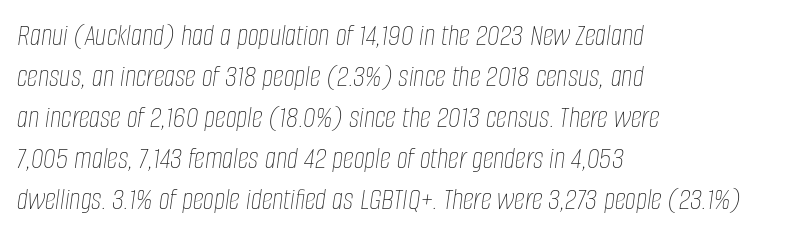
Q: Is the text bold? A: No.
Q: Is the text italic (slanted)? A: Yes, it leans right by about 8 degrees.
Q: Is the text underlined? A: No.
Q: How is the paragraph aligned? A: Left-aligned.
Q: Is the spacing between letters normal or unusually wide? A: Normal.
Q: Is the spacing between lines tight, normal or loose? A: Normal.
Q: Width (condensed, normal, or wide)? A: Condensed.
Q: Stroke contrast? A: Low.
Q: x-height? A: Large.
Q: Monospaced? A: No.
